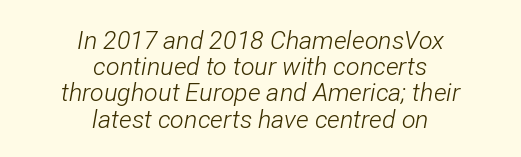
Successive baselines arrive quickly, one right under another. A light-to-regular cut is what we see here. Leftover space on each line is divided equally before and after the words. Slanted lettering throughout. Bare-footed words on every line.
